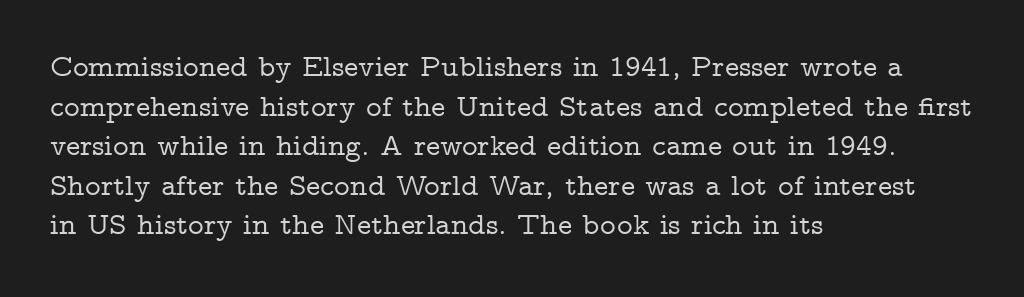
Anything drawn beneath the words? Only blank space. I'd call this a serif setting — the letters wear small feet. Varying glyph widths throughout — classic text-font behaviour. Left-aligned paragraph, ragged on the right. Every stem runs plumb, perpendicular to the baseline.
